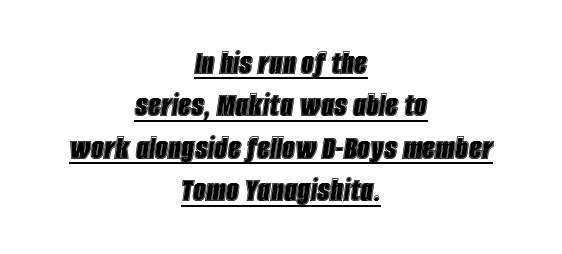
A rule runs beneath these lines of type. The axis of the letterforms is tilted away from vertical. The face used here is proportionally spaced, like ordinary book or web type. Each word holds together tightly as a unit, with standard inter-letter gaps. In CSS terms this would be text-align: center.
